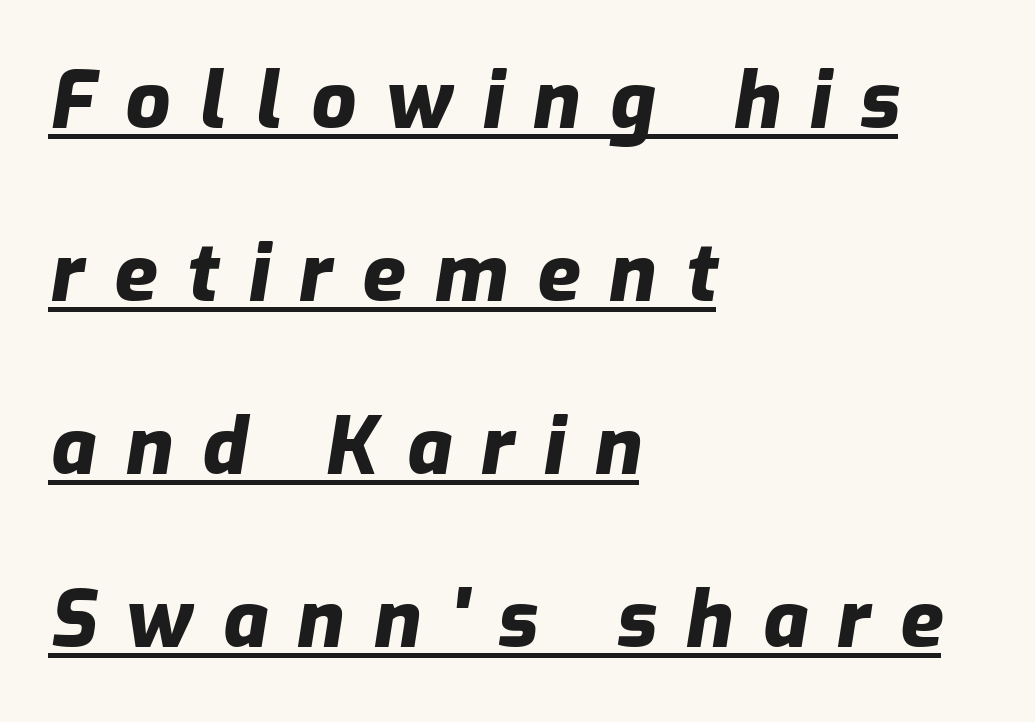
The passage shown has open, widely tracked lettering throughout. Compared with ordinary roman type, these characters are visibly tilted. Does the weight exceed regular? Yes, all the way to bold. Airy leading. The letters advance in unequal steps, a hallmark of proportional type.
